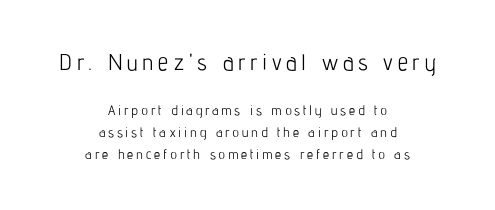
Is this a heavy cut? Hardly; it is regular or lighter. Line starts and ends both wander, symmetrically. Bigger letters appear in the top chunk; the bottom chunk is reduced. These lines were composed using upright roman letters.
